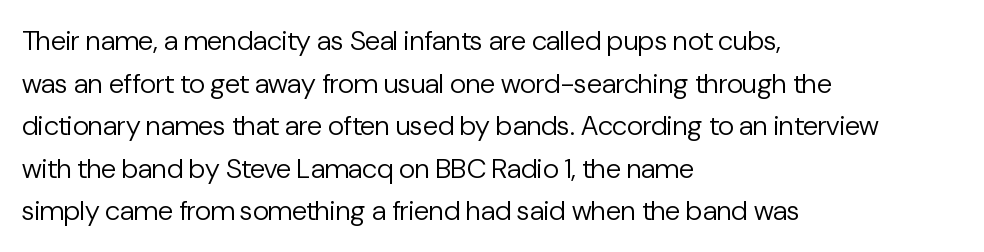
{"serif": "no", "italic": "no", "bold": "no", "weight": "regular", "width": "normal", "stroke_contrast": "low", "x_height": "medium", "monospaced": "no", "underline": "no", "align": "left", "line_spacing": "normal", "line_spacing_ratio": 1.52, "letter_spacing": "normal", "letter_spacing_em": 0.0, "glyph_px": 28}
